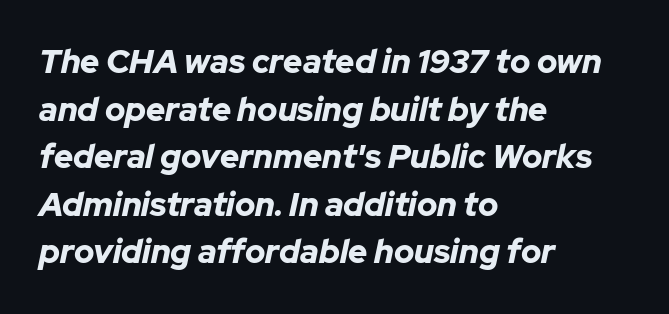
Q: Is the text bold? A: Yes.
Q: Is the text italic (slanted)? A: Yes, it leans right by about 12 degrees.
Q: Is the text underlined? A: No.
Q: How is the paragraph aligned? A: Left-aligned.
Q: Is the spacing between letters normal or unusually wide? A: Normal.
Q: Is the spacing between lines tight, normal or loose? A: Normal.
Q: Width (condensed, normal, or wide)? A: Normal.
Q: Stroke contrast? A: Low.
Q: x-height? A: Medium.
Q: Monospaced? A: No.
